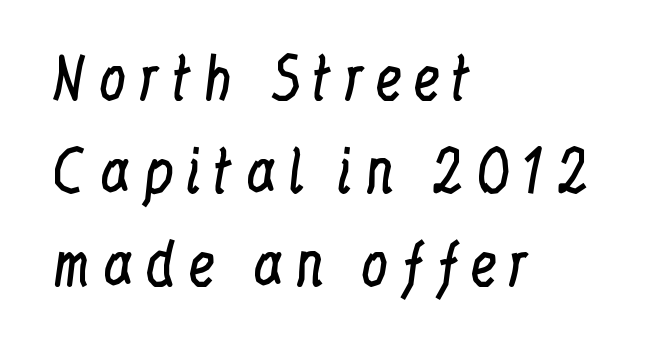
Q: Is the text bold? A: No.
Q: Is the text italic (slanted)? A: Yes.
Q: Is the typeface a serif or a sans-serif typeface? A: Serif.
Q: Is the text underlined? A: No.
Q: How is the paragraph aligned? A: Left-aligned.
Q: Is the spacing between lines tight, normal or loose? A: Normal.
Q: Width (condensed, normal, or wide)? A: Condensed.
Q: Stroke contrast? A: Low.
Q: x-height? A: Medium.
Q: Monospaced? A: No.
